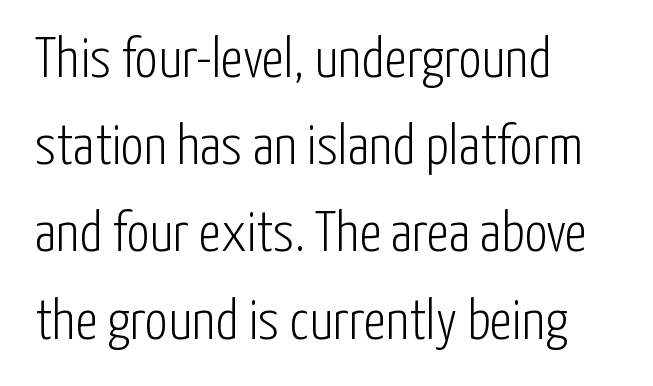
{"serif": "no", "italic": "no", "bold": "no", "weight": "light", "width": "condensed", "stroke_contrast": "low", "x_height": "medium", "monospaced": "no", "underline": "no", "align": "left", "line_spacing": "normal", "line_spacing_ratio": 1.53, "letter_spacing": "normal", "letter_spacing_em": 0.0, "glyph_px": 57}
